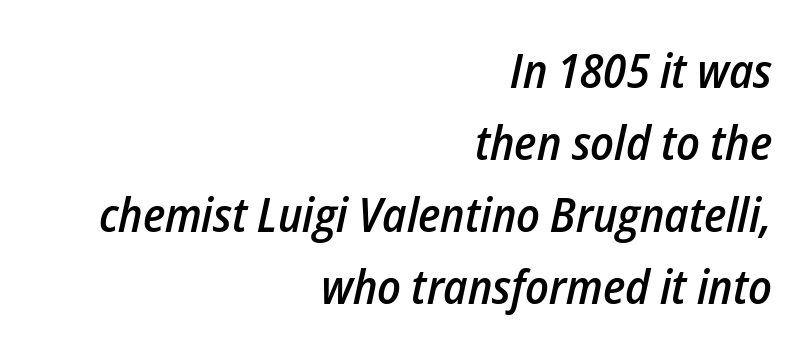
Descenders are the only things crossing below the line. Spacing between characters is what you'd get straight out of the box. Varying glyph widths throughout — classic text-font behaviour. In terms of weight, the rendering is demibold, just under bold.
